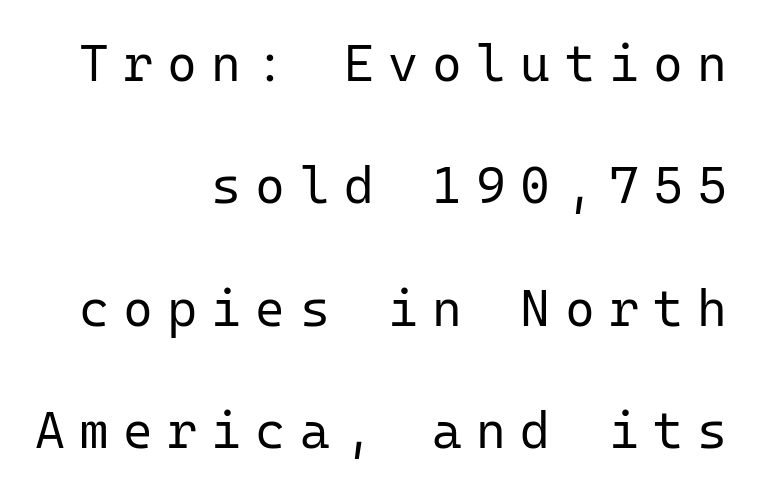
These lines are rendered in a fixed-pitch font. Letterform terminals end flat and unadorned throughout the passage. A great deal of white space separates one row of letters from the next. There is plenty of visible air inserted between adjacent glyphs. The type sits square on the baseline with zero lean.
